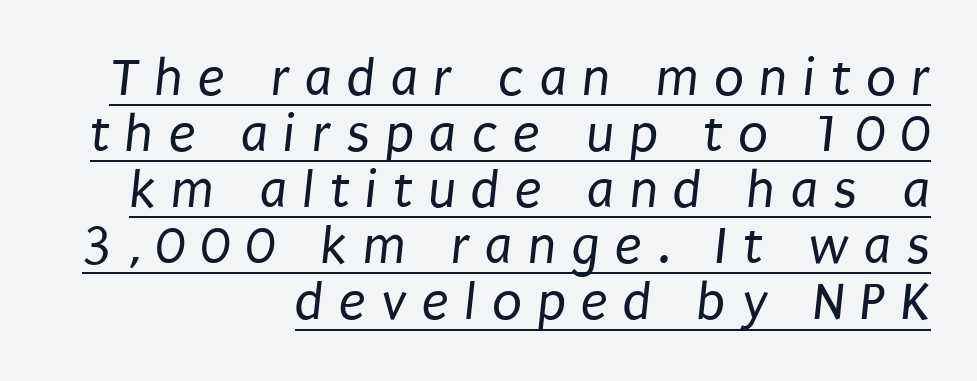
Proportional: the letters do not fall into vertical columns. Reading down the column, the eye jumps only a short way to each next line. The face used here appears with an underline applied. Tracking value appears strongly positive — letters spread wide. Nope, no serifs anywhere on these letters.
